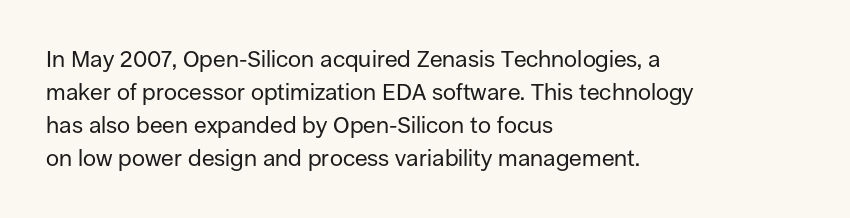
{"italic": "no", "bold": "no", "underline": "no", "align": "left", "line_spacing": "normal", "line_spacing_ratio": 1.43, "letter_spacing": "normal", "letter_spacing_em": 0.0, "glyph_px": 23}
